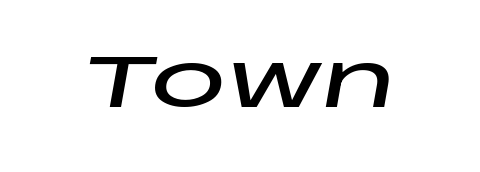
Students, note that the glyphs here touch the page at normal intervals. Each letter keeps its own natural width here, so spacing adapts to shape. A typesetter would mark this as italic. No word sits above an underline.
